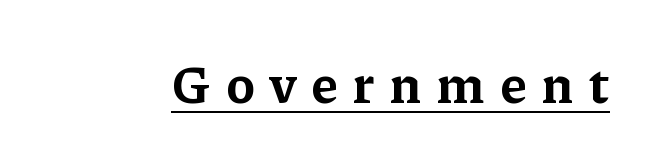
The image shows 54 px bold serif type, upright; set unusually wide letter spacing (+0.28 em), underlined; low stroke contrast and a medium x-height.
